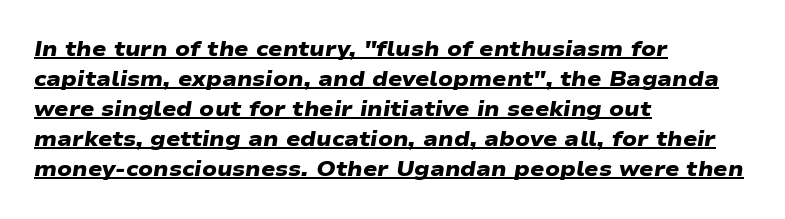
The image shows 21 px bold type; set left-aligned, normal line spacing (1.43x), normal letter spacing, underlined.
